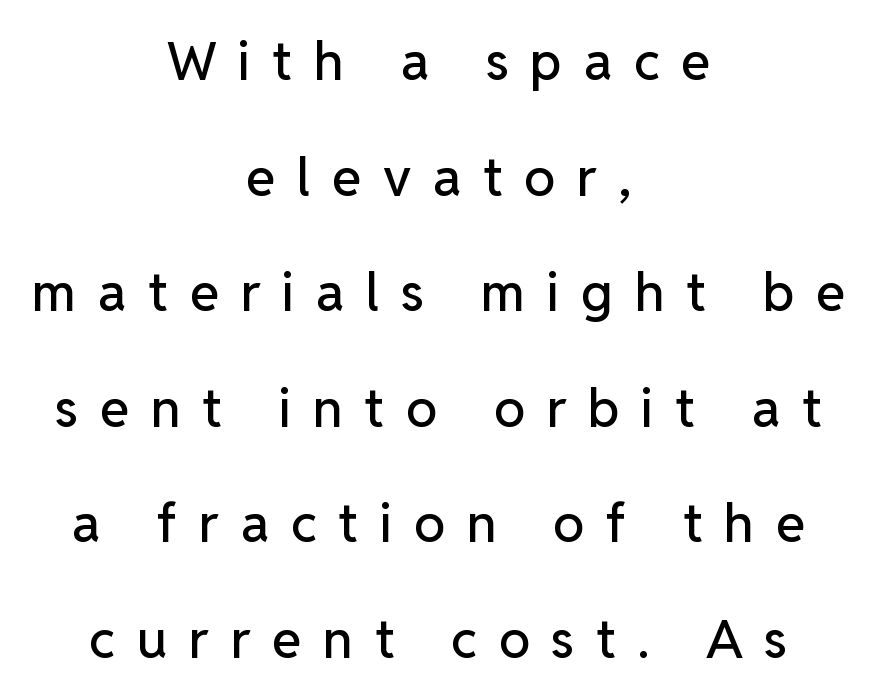
{"serif": "no", "italic": "no", "width": "normal", "stroke_contrast": "low", "x_height": "medium", "monospaced": "no", "underline": "no", "align": "center", "line_spacing": "loose", "line_spacing_ratio": 2.18, "letter_spacing": "wide", "letter_spacing_em": 0.41, "glyph_px": 53}
